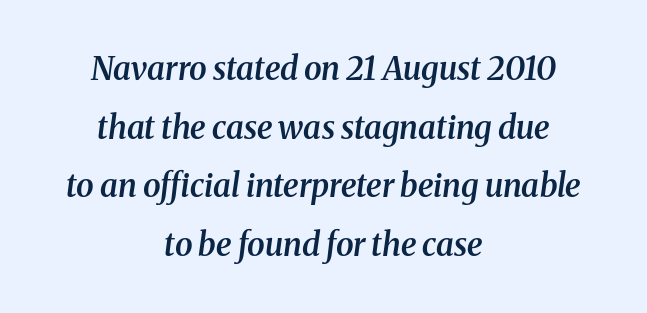
Looks like regular typesetting: each glyph gets only the width it needs. A fair bit of extra ink — the face is semibold, not bold. Stroke terminals: seriffed. Each row of text sits above clean, open space. This sample uses an oblique cut, with every glyph tilted off the vertical.
